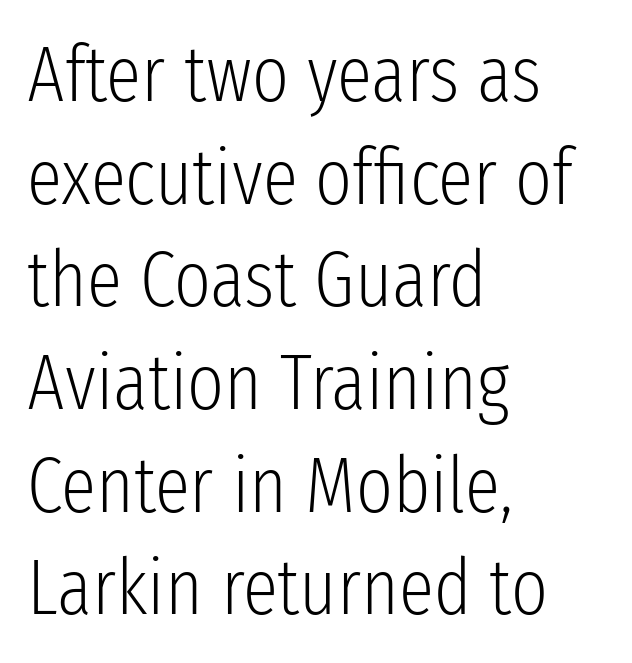
The image shows 79 px light, condensed sans-serif type, upright; set left-aligned, normal line spacing (1.3x), normal letter spacing, not underlined; low stroke contrast and a medium x-height.
